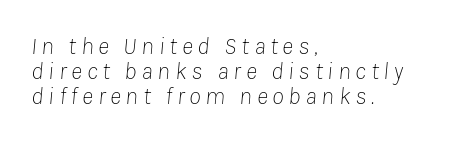
The face used here is rendered with a markedly widened letterfit. The line-height multiplier appears low, near solid setting. A student would call this left alignment; a typographer would say flush left, rag right. Italic? Definitely — the glyphs are oblique. This is not heavy type; no bold has been used. Underline: absent.
